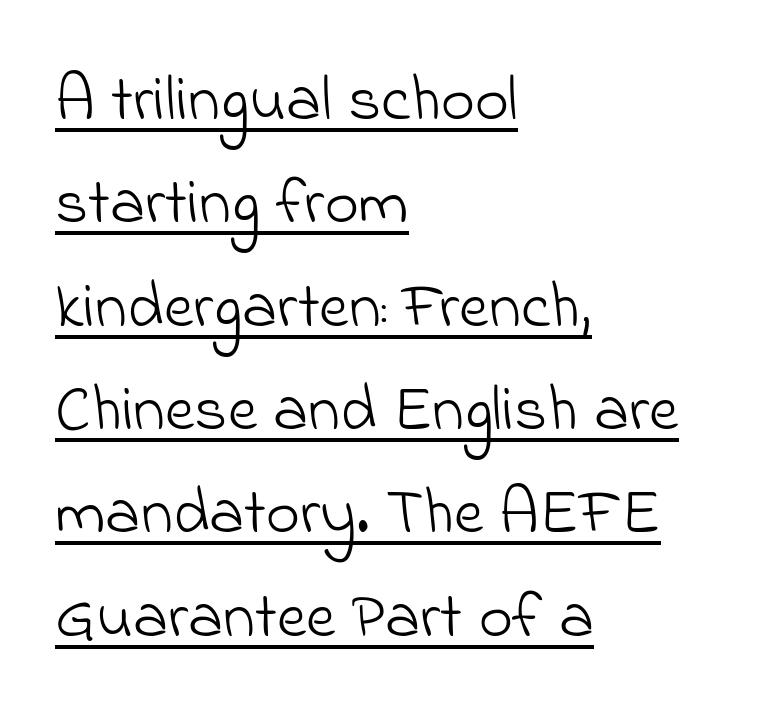
{"serif": "no", "bold": "no", "weight": "light", "width": "normal", "stroke_contrast": "low", "x_height": "small", "monospaced": "no", "underline": "yes", "align": "left", "line_spacing": "normal", "line_spacing_ratio": 1.59, "letter_spacing": "normal", "letter_spacing_em": 0.0, "glyph_px": 65}
